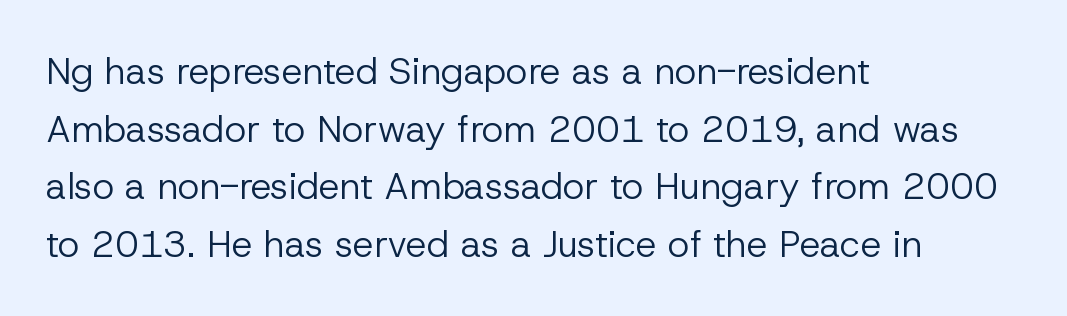
{"serif": "no", "italic": "no", "bold": "no", "weight": "regular", "width": "normal", "stroke_contrast": "low", "x_height": "medium", "monospaced": "no", "underline": "no", "align": "left", "line_spacing": "normal", "line_spacing_ratio": 1.56, "letter_spacing": "normal", "letter_spacing_em": 0.0, "glyph_px": 37}
